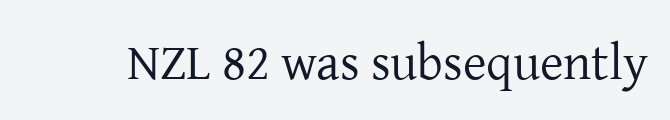
The image shows 51 px regular-weight serif type, upright; set normal letter spacing, not underlined; low stroke contrast and a medium x-height.
